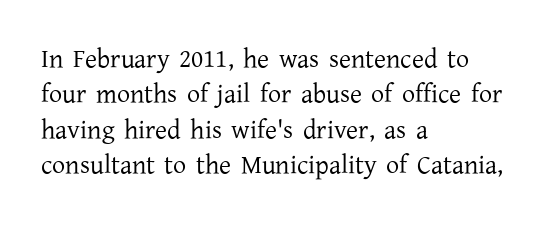
The image shows 26 px text type, upright; set left-aligned, normal line spacing (1.36x), normal letter spacing, not underlined.
